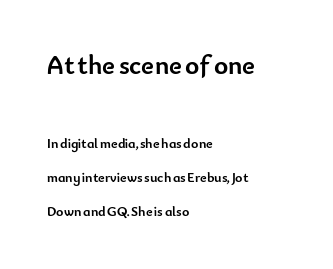
{"italic": "no", "bold": "yes", "underline": "no", "align": "left", "line_spacing": "loose", "line_spacing_ratio": 2.43, "letter_spacing": "normal", "letter_spacing_em": 0.0, "larger_block": "first", "size_ratio": 1.93, "glyph_px": 27}
